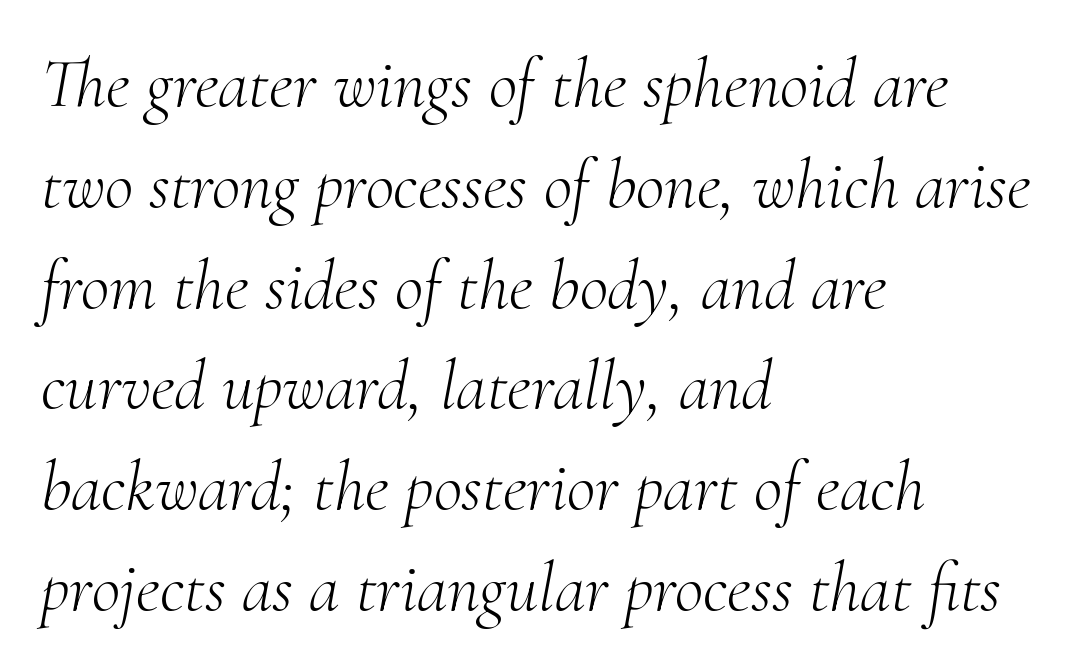
{"serif": "yes", "italic": "yes", "lean": "right", "slant_degrees": 10, "bold": "no", "weight": "light", "width": "normal", "stroke_contrast": "medium", "x_height": "small", "monospaced": "no", "underline": "no", "align": "left", "line_spacing": "normal", "line_spacing_ratio": 1.44, "letter_spacing": "normal", "letter_spacing_em": 0.0, "glyph_px": 70}
